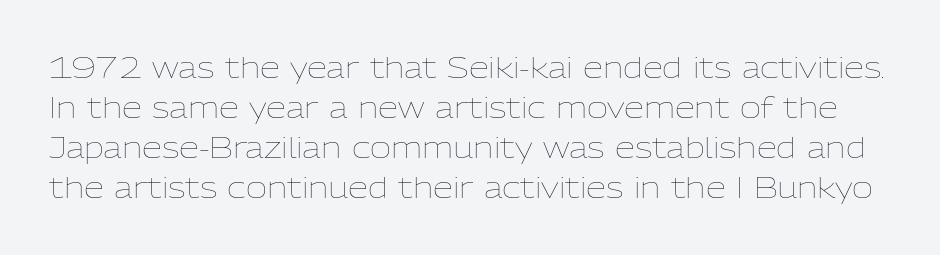
{"italic": "no", "bold": "no", "weight": "thin", "width": "normal", "stroke_contrast": "low", "x_height": "medium", "monospaced": "no", "underline": "no", "line_spacing": "normal", "line_spacing_ratio": 1.38, "letter_spacing": "normal", "letter_spacing_em": 0.0, "glyph_px": 29}
